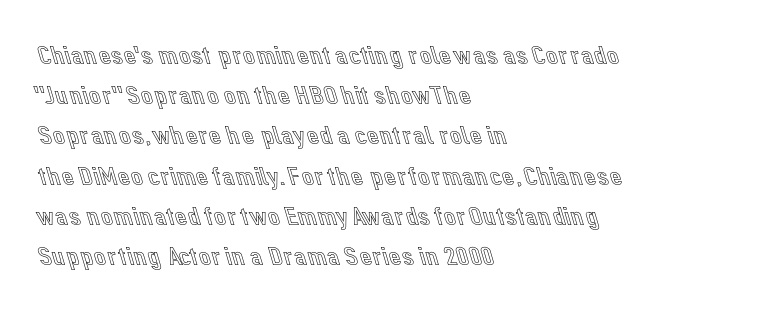
Summary of vertical rhythm: regular, with standard interline spacing. One-word summary of the alignment: left. The line texture is even and compact thanks to regular tracking. The space directly below the letters is spotless.
